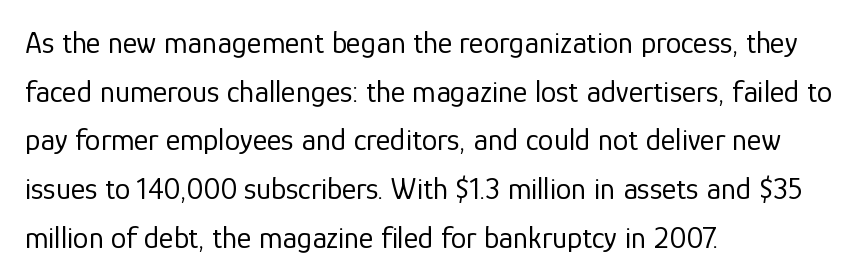
Q: Is the text bold? A: No.
Q: Is the text italic (slanted)? A: No, it is upright.
Q: Is the typeface a serif or a sans-serif typeface? A: Sans-serif.
Q: Is the text underlined? A: No.
Q: How is the paragraph aligned? A: Left-aligned.
Q: Is the spacing between letters normal or unusually wide? A: Normal.
Q: Is the spacing between lines tight, normal or loose? A: Normal.
Q: Width (condensed, normal, or wide)? A: Normal.
Q: Stroke contrast? A: Low.
Q: x-height? A: Medium.
Q: Monospaced? A: No.
